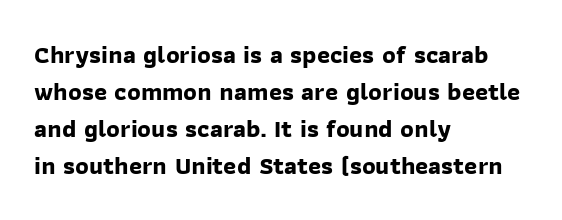
{"bold": "yes", "underline": "no", "align": "left", "line_spacing": "normal", "line_spacing_ratio": 1.48, "letter_spacing": "normal", "letter_spacing_em": 0.0, "glyph_px": 25}
